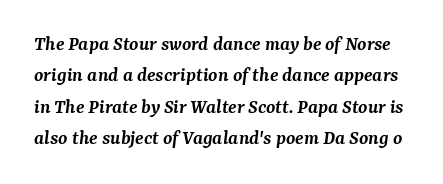
{"italic": "yes", "lean": "right", "slant_degrees": 7, "bold": "semi", "underline": "no", "line_spacing": "normal", "line_spacing_ratio": 1.49, "letter_spacing": "normal", "letter_spacing_em": 0.0, "glyph_px": 21}
